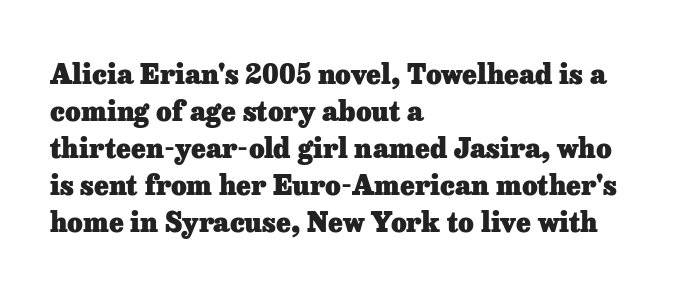
Q: Is the text bold? A: Yes.
Q: Is the text italic (slanted)? A: No, it is upright.
Q: Is the text underlined? A: No.
Q: How is the paragraph aligned? A: Left-aligned.
Q: Is the spacing between letters normal or unusually wide? A: Normal.
Q: Is the spacing between lines tight, normal or loose? A: Normal.
